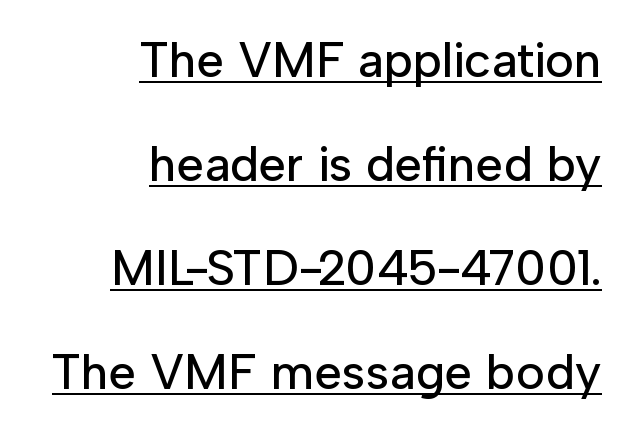
Q: Is the text italic (slanted)? A: No, it is upright.
Q: Is the typeface a serif or a sans-serif typeface? A: Sans-serif.
Q: Is the text underlined? A: Yes.
Q: How is the paragraph aligned? A: Right-aligned.
Q: Is the spacing between letters normal or unusually wide? A: Normal.
Q: Is the spacing between lines tight, normal or loose? A: Loose.
Q: Width (condensed, normal, or wide)? A: Normal.
Q: Stroke contrast? A: Low.
Q: x-height? A: Medium.
Q: Monospaced? A: No.
